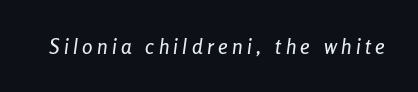
{"italic": "yes", "lean": "right", "slant_degrees": 8, "underline": "no", "letter_spacing": "wide", "letter_spacing_em": 0.21, "glyph_px": 21}
